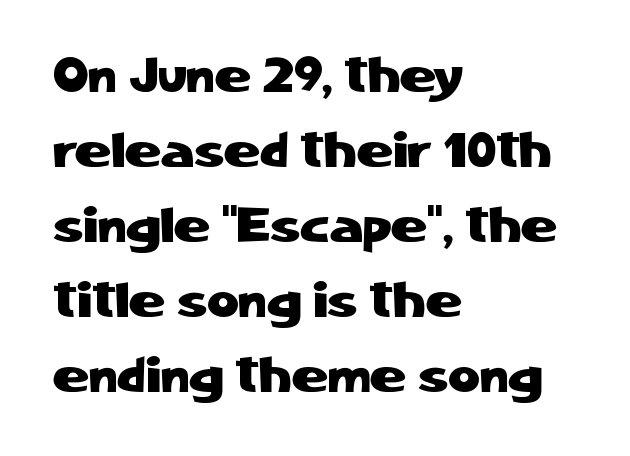
{"serif": "no", "italic": "no", "width": "normal", "stroke_contrast": "low", "x_height": "medium", "monospaced": "no", "underline": "no", "align": "left", "line_spacing": "normal", "line_spacing_ratio": 1.53, "letter_spacing": "normal", "letter_spacing_em": 0.0, "glyph_px": 49}
